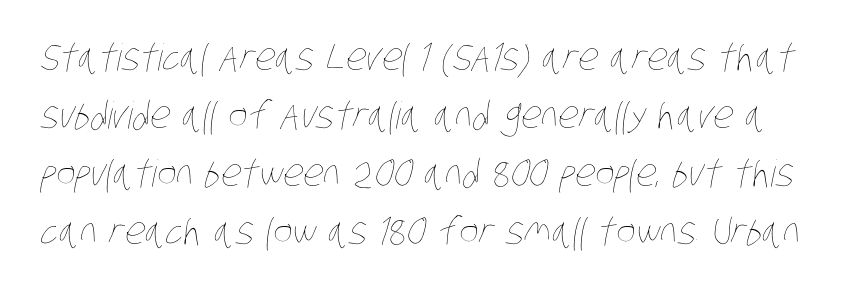
Q: Is the text bold? A: No.
Q: Is the text underlined? A: No.
Q: Is the spacing between letters normal or unusually wide? A: Normal.
Q: Is the spacing between lines tight, normal or loose? A: Normal.
Q: Width (condensed, normal, or wide)? A: Condensed.
Q: Stroke contrast? A: Low.
Q: x-height? A: Large.
Q: Monospaced? A: No.
